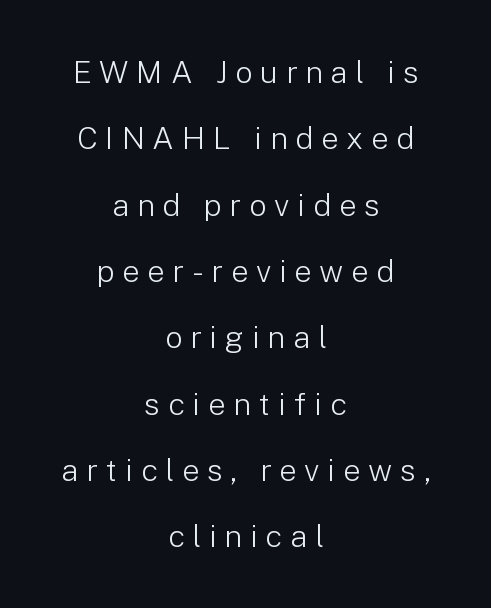
The image shows 31 px light sans-serif type, upright; set centered, loose line spacing (2.14x), unusually wide letter spacing (+0.25 em), not underlined; low stroke contrast and a medium x-height.
